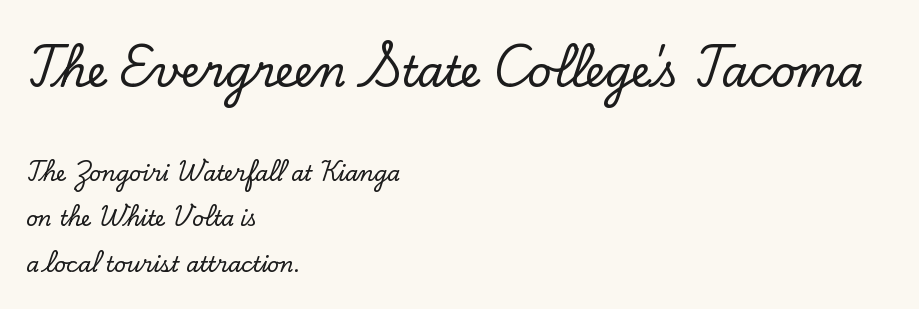
Q: Is the text italic (slanted)? A: Yes.
Q: Is the typeface a serif or a sans-serif typeface? A: Serif.
Q: Is the text underlined? A: No.
Q: How is the paragraph aligned? A: Left-aligned.
Q: Is the spacing between letters normal or unusually wide? A: Normal.
Q: Is the spacing between lines tight, normal or loose? A: Loose.
Q: Which block of text is set in a larger size, the first (top) or the second (bottom)? A: The first (top) one.
Q: Width (condensed, normal, or wide)? A: Normal.
Q: Stroke contrast? A: Low.
Q: x-height? A: Small.
Q: Monospaced? A: No.
